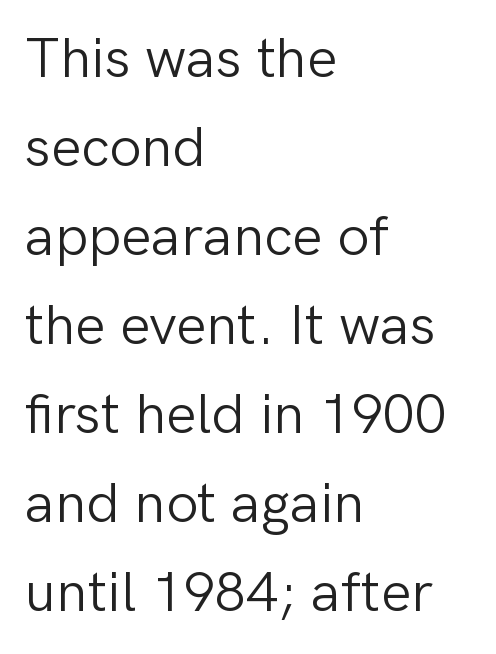
The passage shown is typed in a proportional face where columns would drift. Grotesque or geometric, the face here clearly has no serifs. In CSS terms this would be text-align: left. Words appear dense and cohesive because spacing is normal.
